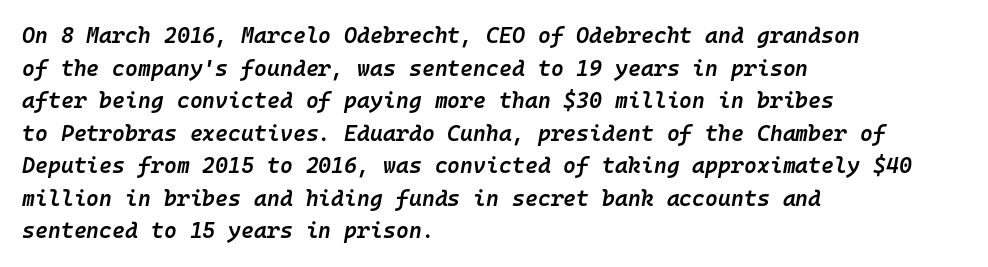
In terms of weight, the rendering is demibold, just under bold. Descender tails drop into unmarked territory. Posture: slanted. Look at the tracking — it's just the regular setting, nothing added.
